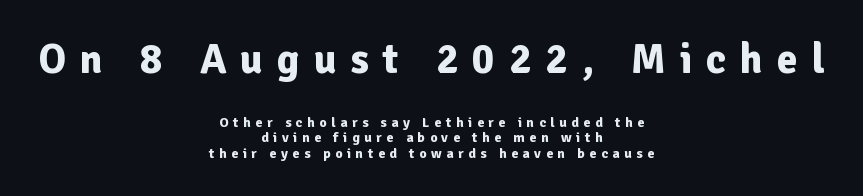
{"serif": "no", "italic": "no", "bold": "yes", "weight": "bold", "width": "normal", "stroke_contrast": "low", "x_height": "medium", "monospaced": "no", "underline": "no", "align": "center", "line_spacing": "tight", "line_spacing_ratio": 1.1, "letter_spacing": "wide", "letter_spacing_em": 0.33, "larger_block": "first", "size_ratio": 3.0, "glyph_px": 42}
